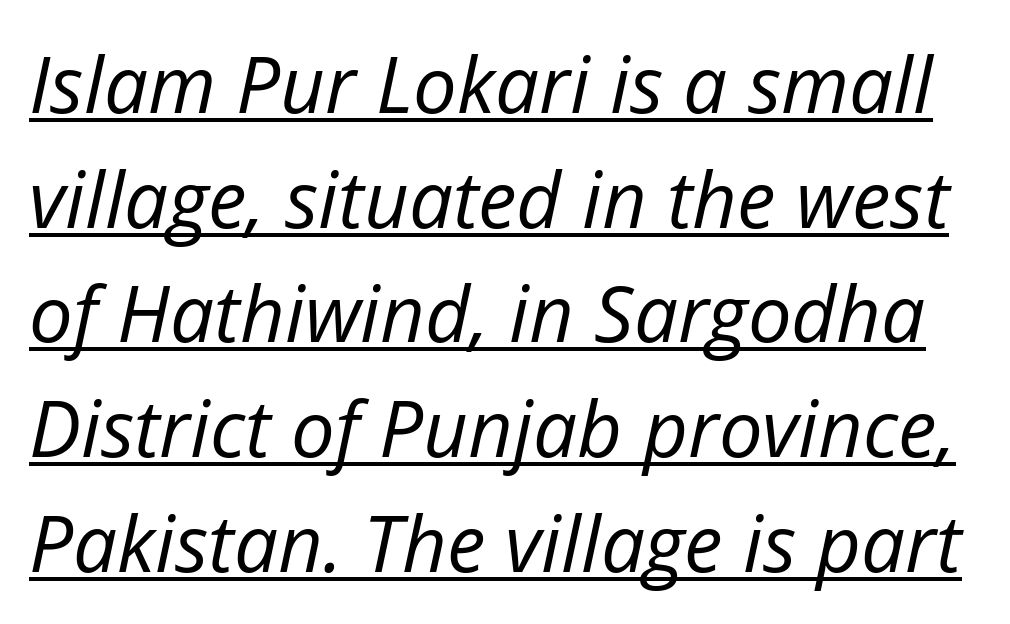
Q: Is the text bold? A: No.
Q: Is the text italic (slanted)? A: Yes, it leans right by about 12 degrees.
Q: Is the text underlined? A: Yes.
Q: Is the spacing between letters normal or unusually wide? A: Normal.
Q: Is the spacing between lines tight, normal or loose? A: Normal.
Q: Width (condensed, normal, or wide)? A: Normal.
Q: Stroke contrast? A: Low.
Q: x-height? A: Medium.
Q: Monospaced? A: No.
